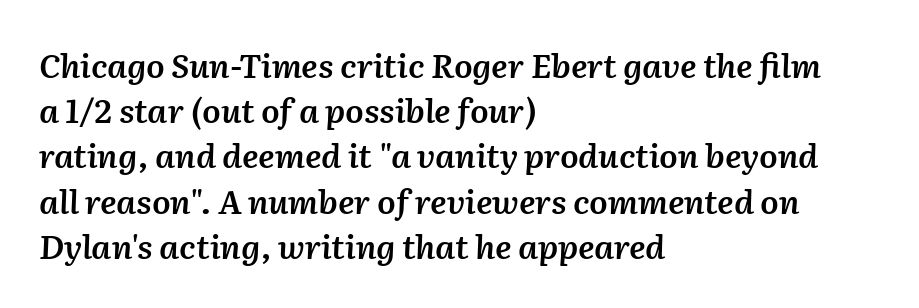
A typesetter would mark this as italic. Type without underlining. Proportional: the letters do not fall into vertical columns. A student would call this left alignment; a typographer would say flush left, rag right. Does the weight exceed regular? Yes, but only to semibold.
